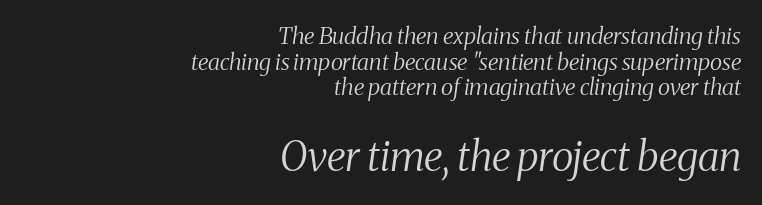
A student would call this right alignment; a typographer would say flush right, rag left. The baseline area is clear. The face used here is rendered with its standard letterfit. Type style note: has serifs.
